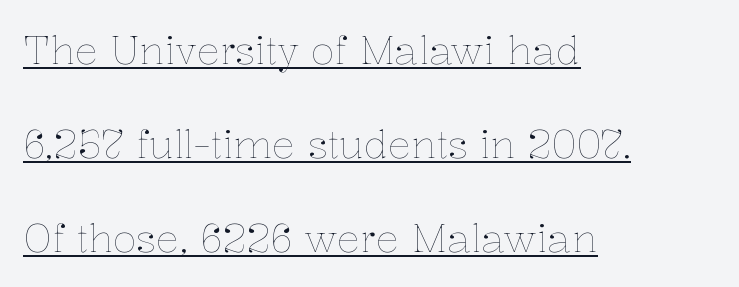
Q: Is the text bold? A: No.
Q: Is the text italic (slanted)? A: No, it is upright.
Q: Is the text underlined? A: Yes.
Q: How is the paragraph aligned? A: Left-aligned.
Q: Is the spacing between letters normal or unusually wide? A: Normal.
Q: Is the spacing between lines tight, normal or loose? A: Loose.
Q: Width (condensed, normal, or wide)? A: Normal.
Q: Stroke contrast? A: Low.
Q: x-height? A: Medium.
Q: Monospaced? A: No.
